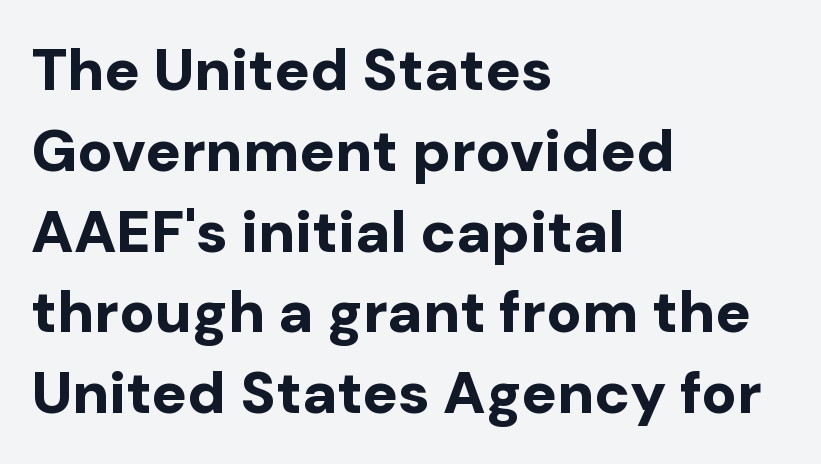
Unmarked baselines from the first word to the last. Between one letter and the next there's only the usual sliver of space. A typesetter would call this proportional, since set widths differ per character. Every stem runs plumb, perpendicular to the baseline. Letterform terminals end flat and unadorned throughout the passage. Line starts are locked; line ends wander.
